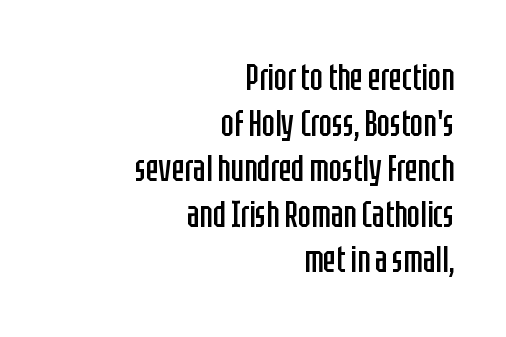
The image shows 38 px regular-weight, condensed sans-serif type, upright; set right-aligned, line spacing 1.2x, normal letter spacing, not underlined; low stroke contrast and a large x-height.
